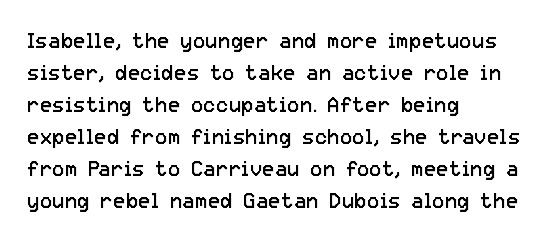
Q: Is the text bold? A: No.
Q: Is the text italic (slanted)? A: No, it is upright.
Q: Is the text underlined? A: No.
Q: How is the paragraph aligned? A: Left-aligned.
Q: Is the spacing between letters normal or unusually wide? A: Normal.
Q: Is the spacing between lines tight, normal or loose? A: Normal.
